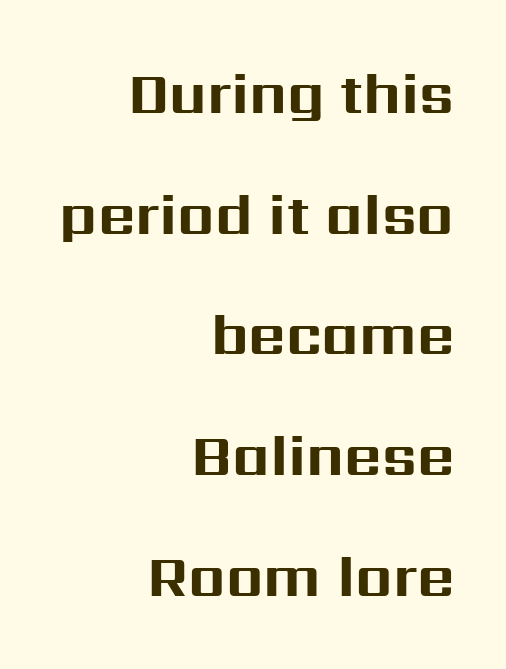
A student would call this right alignment; a typographer would say flush right, rag left. This sample trades compactness for vertical openness between lines. This rendering leaves character spacing at its baseline value. Nope, not italic — everything's standing straight.
